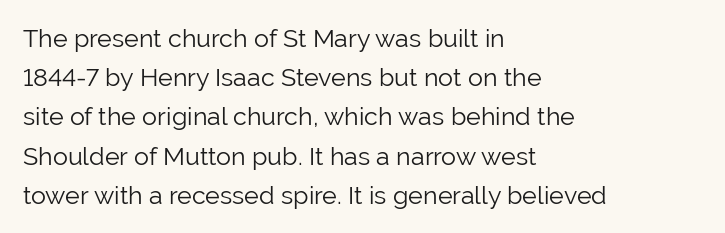
The image shows 25 px text type, upright; set left-aligned, normal line spacing (1.57x), normal letter spacing, not underlined.
